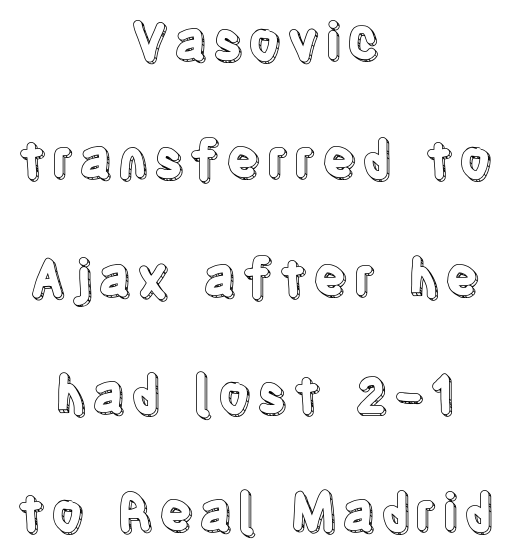
Q: Is the text italic (slanted)? A: No, it is upright.
Q: Is the text underlined? A: No.
Q: How is the paragraph aligned? A: Centered.
Q: Is the spacing between lines tight, normal or loose? A: Loose.
Q: Width (condensed, normal, or wide)? A: Condensed.
Q: x-height? A: Large.
Q: Monospaced? A: No.
